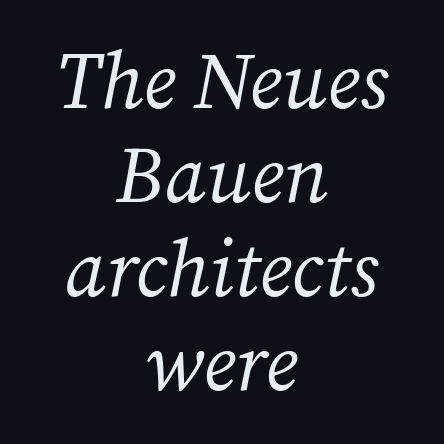
{"serif": "yes", "italic": "yes", "lean": "right", "slant_degrees": 12, "bold": "no", "weight": "regular", "width": "normal", "stroke_contrast": "medium", "x_height": "medium", "monospaced": "no", "underline": "no", "align": "center", "line_spacing_ratio": 1.19, "letter_spacing": "normal", "letter_spacing_em": 0.0, "glyph_px": 79}
